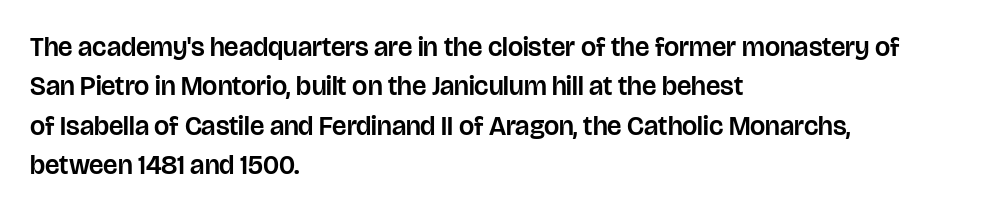
{"italic": "no", "underline": "no", "align": "left", "line_spacing": "normal", "line_spacing_ratio": 1.46, "letter_spacing": "normal", "letter_spacing_em": 0.0, "glyph_px": 27}
